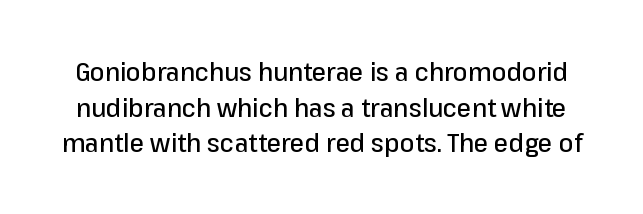
Q: Is the text italic (slanted)? A: No, it is upright.
Q: Is the text underlined? A: No.
Q: Is the spacing between letters normal or unusually wide? A: Normal.
Q: Is the spacing between lines tight, normal or loose? A: Normal.
